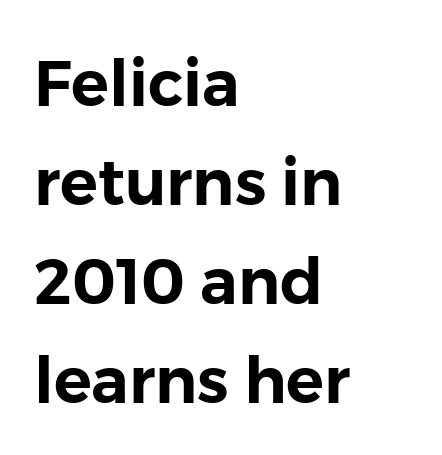
Bare-footed words on every line. You could not count columns in this text — the font is proportionally spaced. Look at the bottom of the vertical strokes: they stop flat, with no serifs. Standard letterfit; no display-style spreading of the glyphs. Quick note: not italic, upright. The paragraph shown leans on its left margin.
